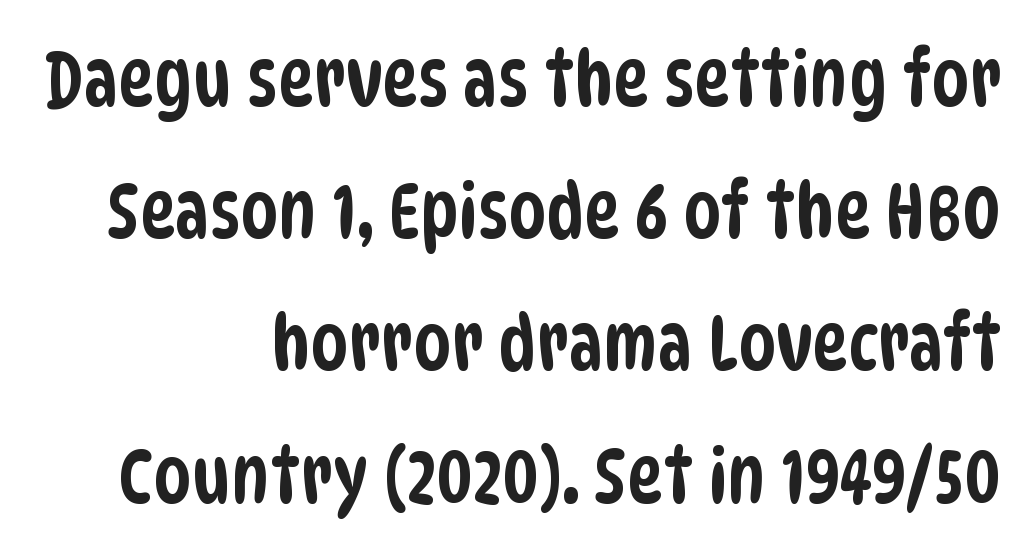
{"serif": "no", "width": "condensed", "stroke_contrast": "low", "x_height": "large", "monospaced": "no", "underline": "no", "align": "right", "line_spacing_ratio": 1.74, "letter_spacing": "normal", "letter_spacing_em": 0.0, "glyph_px": 76}
